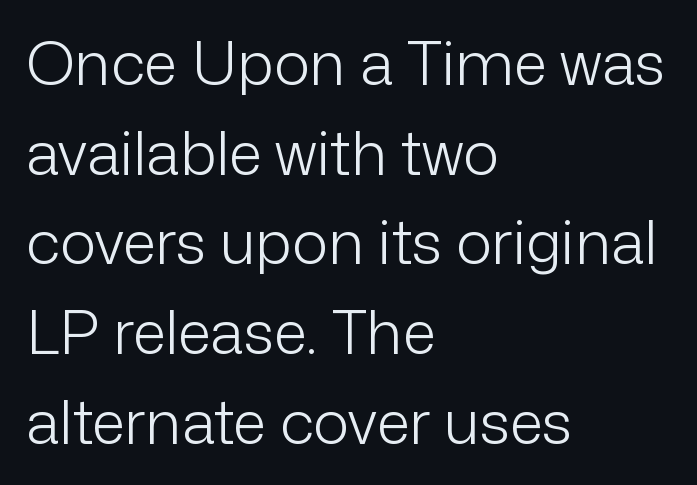
The glyphs are unaccompanied by any horizontal stroke below them. Ascenders rise straight up at ninety degrees. Think of a printed novel: that variable character pitch is what you see here. The leading is moderate, giving the passage an even texture.
